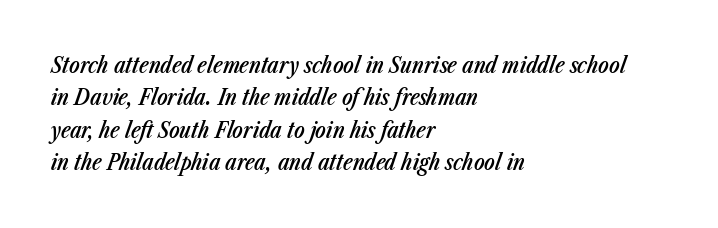
{"italic": "yes", "lean": "right", "slant_degrees": 23, "bold": "semi", "underline": "no", "align": "left", "line_spacing": "normal", "line_spacing_ratio": 1.47, "letter_spacing": "normal", "letter_spacing_em": 0.0, "glyph_px": 22}
